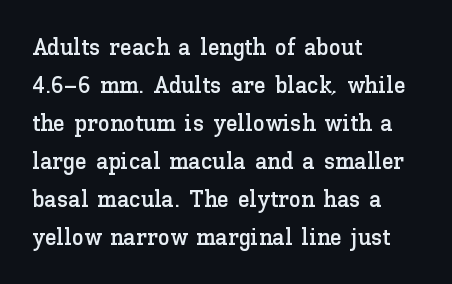
{"italic": "no", "underline": "no", "align": "left", "line_spacing": "normal", "line_spacing_ratio": 1.58, "letter_spacing": "normal", "letter_spacing_em": 0.0, "glyph_px": 24}
